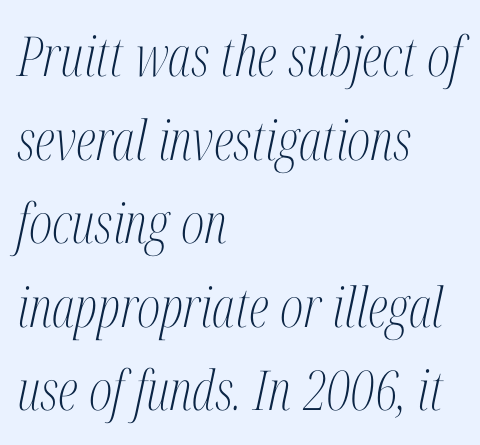
The image shows 55 px light, condensed serif type, italic (leaning right); set left-aligned, normal line spacing (1.52x), normal letter spacing, not underlined; medium stroke contrast and a medium x-height.
